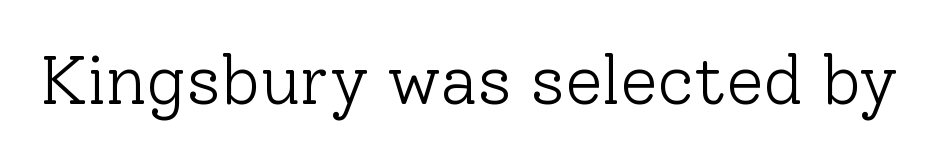
{"serif": "yes", "italic": "no", "bold": "no", "weight": "light", "width": "normal", "stroke_contrast": "low", "x_height": "medium", "monospaced": "no", "underline": "no", "letter_spacing": "normal", "letter_spacing_em": 0.0, "glyph_px": 68}
